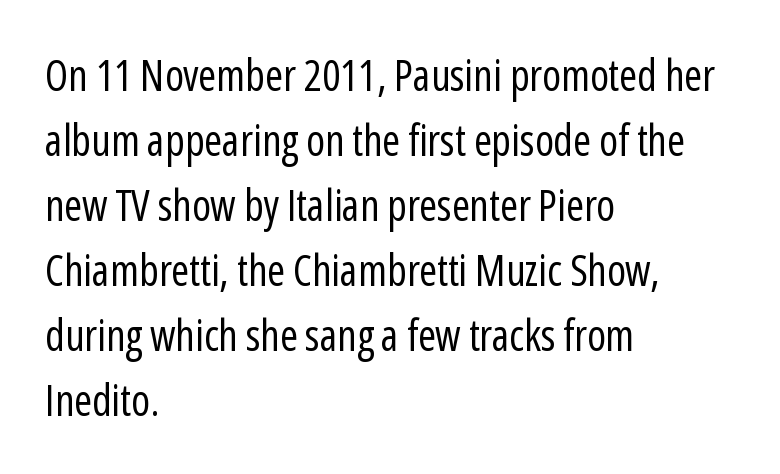
{"serif": "no", "italic": "no", "bold": "no", "weight": "regular", "width": "condensed", "stroke_contrast": "low", "x_height": "medium", "monospaced": "no", "underline": "no", "align": "left", "line_spacing": "normal", "line_spacing_ratio": 1.51, "letter_spacing": "normal", "letter_spacing_em": 0.0, "glyph_px": 43}
